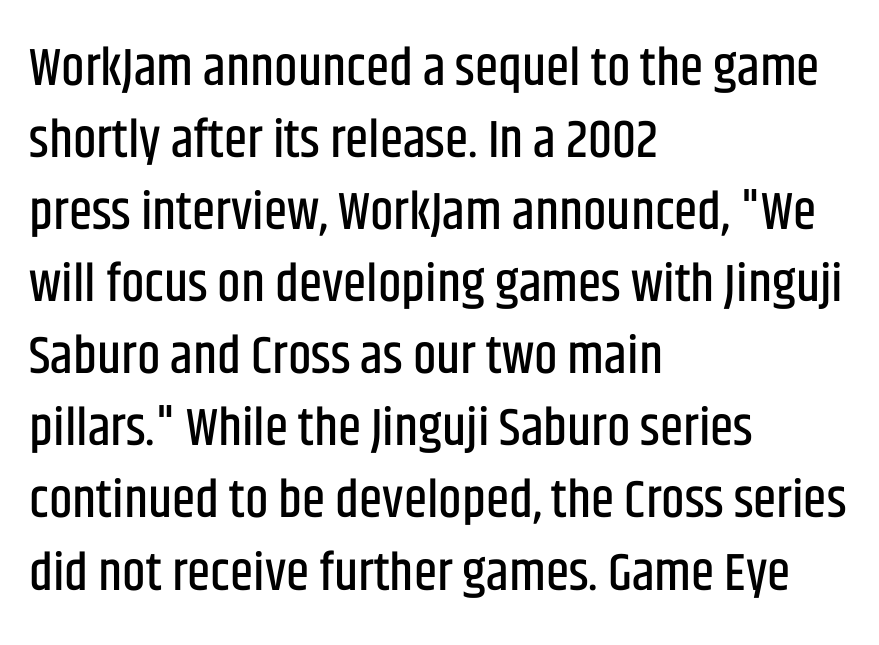
Q: Is the text italic (slanted)? A: No, it is upright.
Q: Is the typeface a serif or a sans-serif typeface? A: Sans-serif.
Q: Is the text underlined? A: No.
Q: How is the paragraph aligned? A: Left-aligned.
Q: Is the spacing between letters normal or unusually wide? A: Normal.
Q: Is the spacing between lines tight, normal or loose? A: Normal.
Q: Width (condensed, normal, or wide)? A: Condensed.
Q: Stroke contrast? A: Low.
Q: x-height? A: Large.
Q: Monospaced? A: No.
